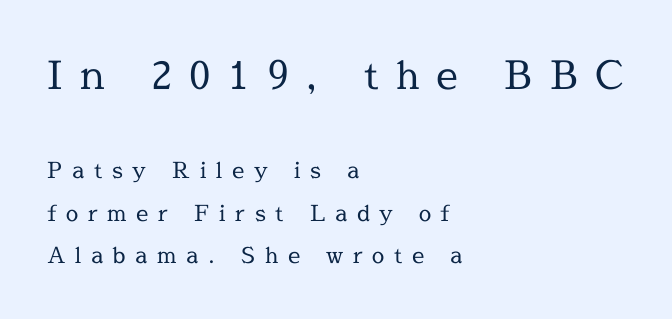
I'd call this a serif setting — the letters wear small feet. These lines are set flush left with a ragged right edge. A typesetter would call this proportional, since set widths differ per character. Weight: regular or lighter. Check under the words: just untouched page. The lines are spread far apart with generous leading.
